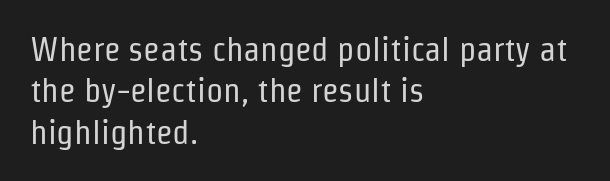
The space beneath each line is pristine and unruled. The font's upright variant was chosen for this text. All the whitespace from short lines collects on the right. No chunkiness to these letters — they're not bold.
